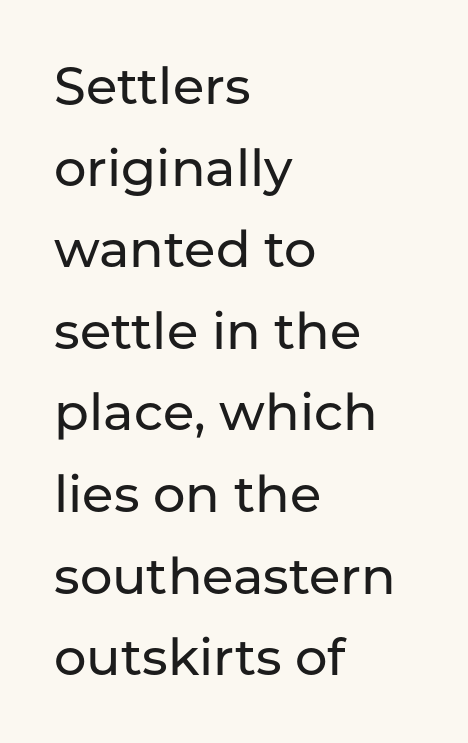
Q: Is the text italic (slanted)? A: No, it is upright.
Q: Is the typeface a serif or a sans-serif typeface? A: Sans-serif.
Q: Is the text underlined? A: No.
Q: How is the paragraph aligned? A: Left-aligned.
Q: Is the spacing between letters normal or unusually wide? A: Normal.
Q: Is the spacing between lines tight, normal or loose? A: Normal.
Q: Width (condensed, normal, or wide)? A: Normal.
Q: Stroke contrast? A: Low.
Q: x-height? A: Medium.
Q: Monospaced? A: No.
